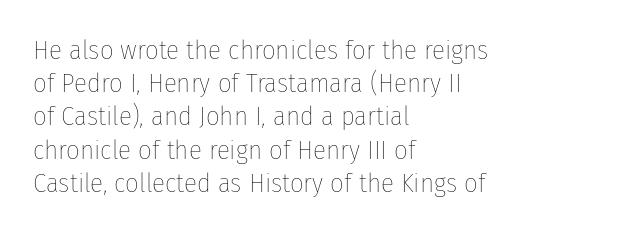
Q: Is the text bold? A: No.
Q: Is the text italic (slanted)? A: No, it is upright.
Q: Is the text underlined? A: No.
Q: How is the paragraph aligned? A: Left-aligned.
Q: Is the spacing between letters normal or unusually wide? A: Normal.
